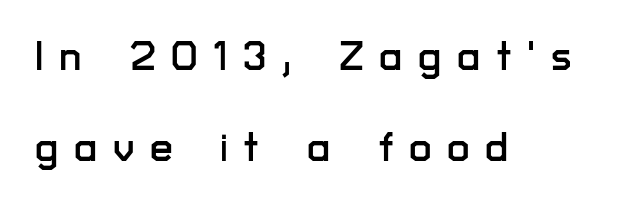
{"serif": "no", "italic": "no", "width": "normal", "stroke_contrast": "low", "x_height": "medium", "monospaced": "no", "underline": "no", "align": "left", "line_spacing": "loose", "line_spacing_ratio": 2.22, "letter_spacing": "wide", "letter_spacing_em": 0.38, "glyph_px": 41}
